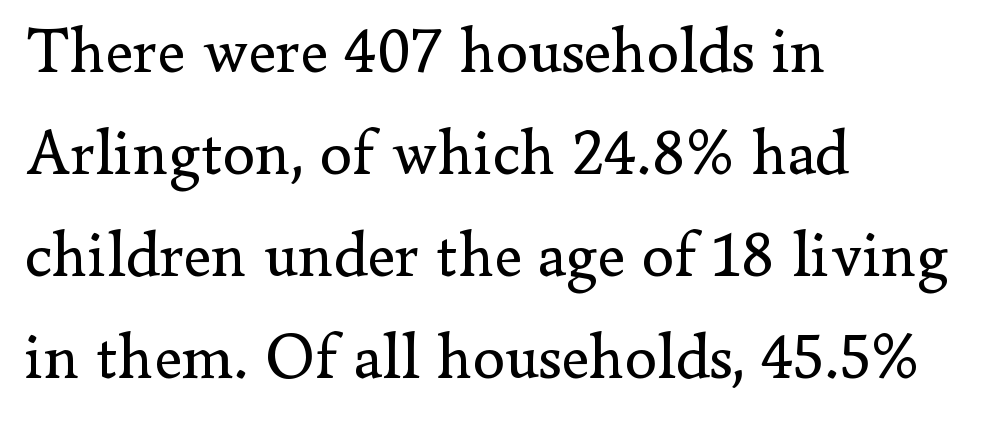
The image shows 65 px regular-weight serif type, upright; set left-aligned, normal line spacing (1.57x), normal letter spacing, not underlined; low stroke contrast and a small x-height.
